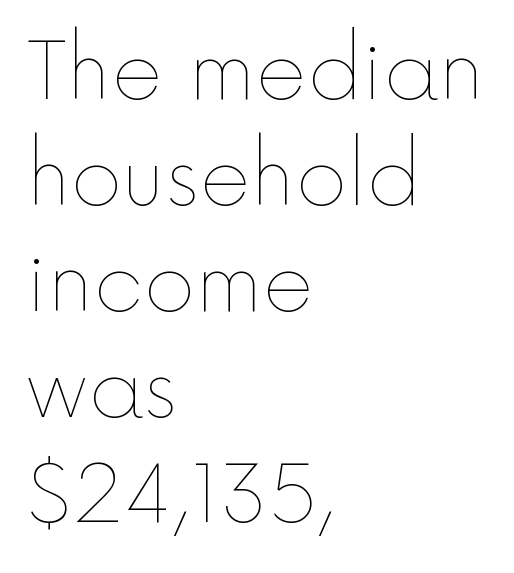
The image shows 79 px thin type, upright; set left-aligned, normal line spacing (1.34x), normal letter spacing, not underlined; a medium x-height.
